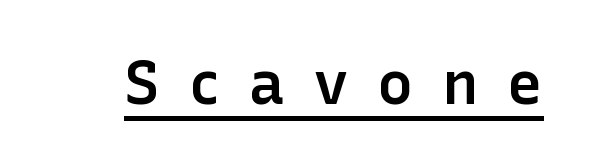
Unlike a traditional serif, this face leaves its strokes unadorned. Students, observe the line beneath the letters — that is underlining. Does the weight exceed regular? Yes, but only to semibold. If you drew a line through each stem, it would be perfectly vertical. Proportional: the letters do not fall into vertical columns.
